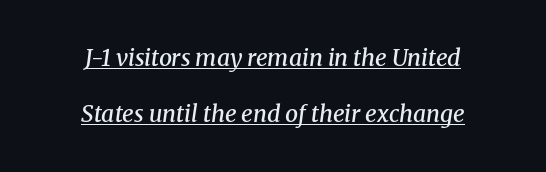
Q: Is the text bold? A: Semi-bold.
Q: Is the text italic (slanted)? A: Yes, it leans right by about 8 degrees.
Q: Is the text underlined? A: Yes.
Q: How is the paragraph aligned? A: Centered.
Q: Is the spacing between letters normal or unusually wide? A: Normal.
Q: Is the spacing between lines tight, normal or loose? A: Loose.
